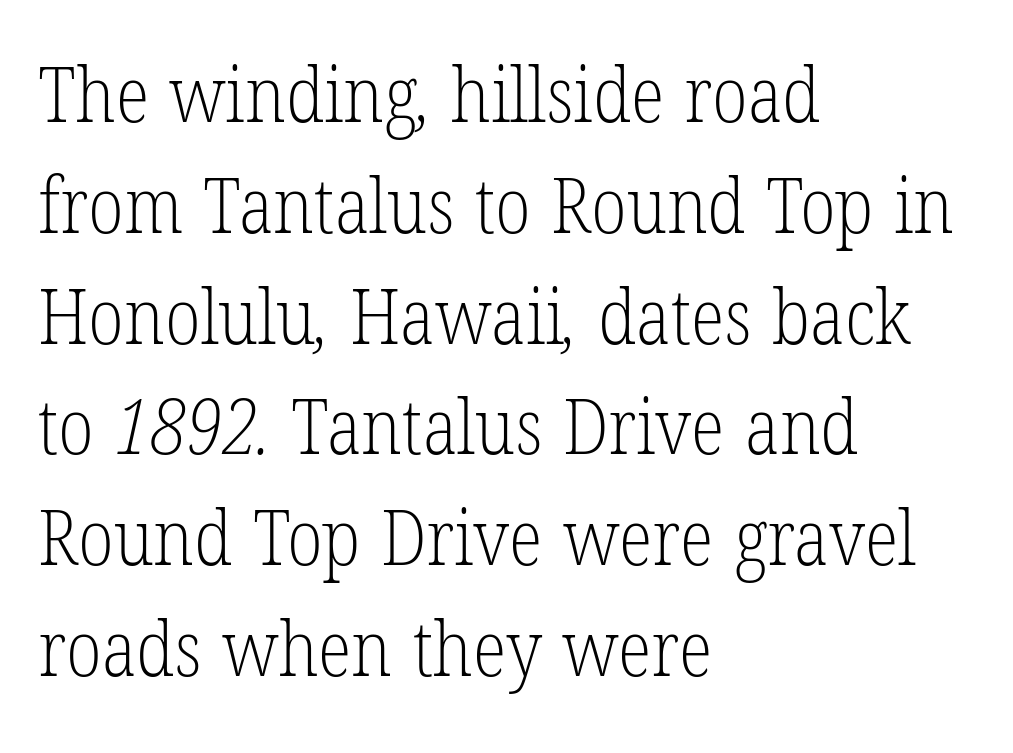
In terms of letterform style, serifs are clearly present. Note the varied advance widths — an 'i' is clearly narrower than an 'm'. A normal amount of white space separates one row of letters from the next. Typeset ragged right — the left edge is the straight one. The area under the type is left untouched.
